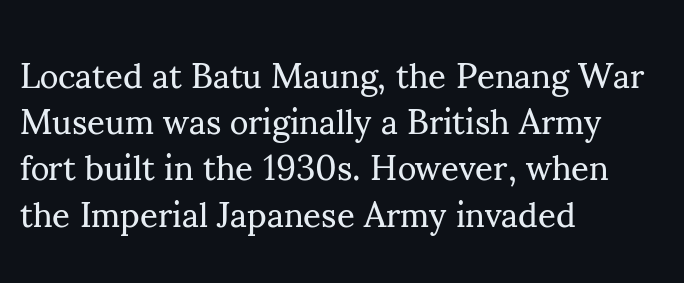
{"serif": "yes", "italic": "no", "bold": "no", "weight": "regular", "width": "normal", "stroke_contrast": "medium", "x_height": "small", "monospaced": "no", "underline": "no", "align": "left", "line_spacing": "normal", "line_spacing_ratio": 1.32, "letter_spacing": "normal", "letter_spacing_em": 0.0, "glyph_px": 35}
